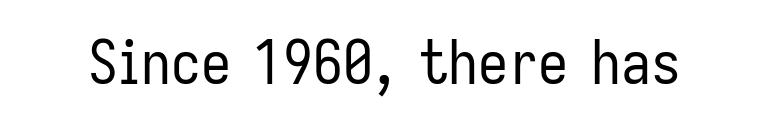
Q: Is the text bold? A: No.
Q: Is the text italic (slanted)? A: No, it is upright.
Q: Is the typeface a serif or a sans-serif typeface? A: Sans-serif.
Q: Is the text underlined? A: No.
Q: Is the spacing between letters normal or unusually wide? A: Normal.
Q: Width (condensed, normal, or wide)? A: Condensed.
Q: Stroke contrast? A: Low.
Q: x-height? A: Medium.
Q: Monospaced? A: No.
